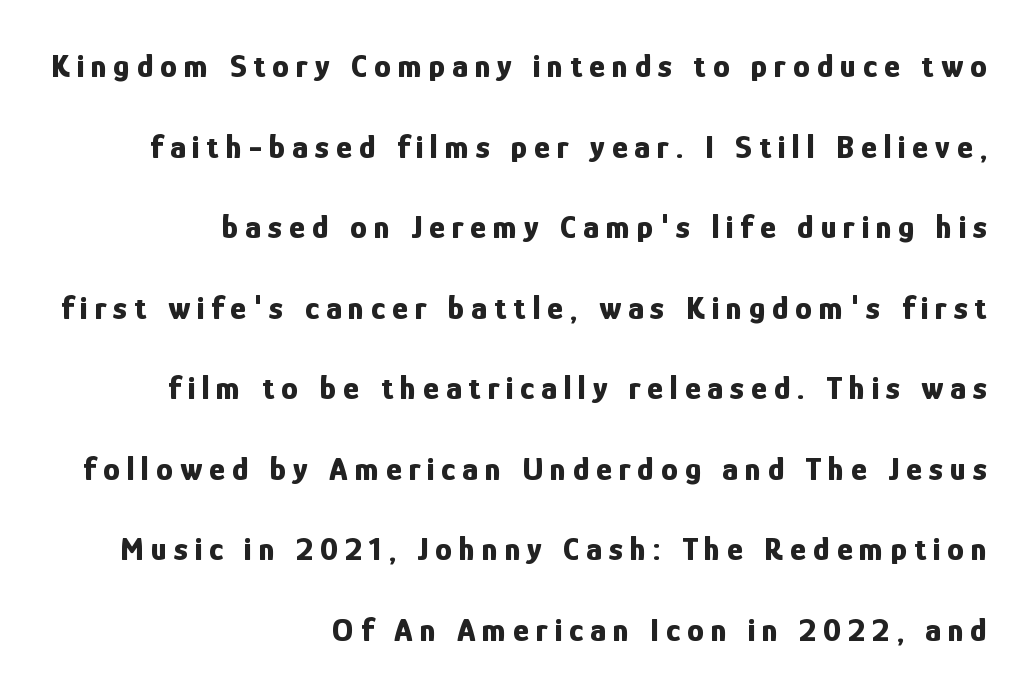
The image shows 34 px bold, condensed sans-serif type, upright; set right-aligned, loose line spacing (2.37x), unusually wide letter spacing (+0.2 em), not underlined; low stroke contrast and a medium x-height.
